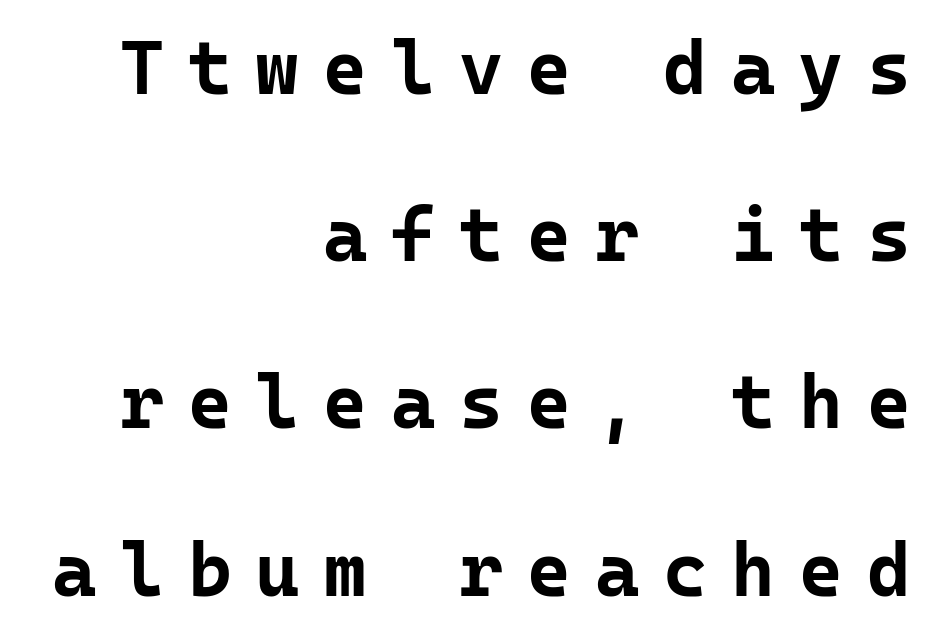
{"serif": "no", "italic": "no", "bold": "yes", "weight": "bold", "width": "normal", "stroke_contrast": "low", "x_height": "medium", "monospaced": "yes", "underline": "no", "align": "right", "line_spacing": "loose", "line_spacing_ratio": 2.23, "letter_spacing": "wide", "letter_spacing_em": 0.32, "glyph_px": 75}
